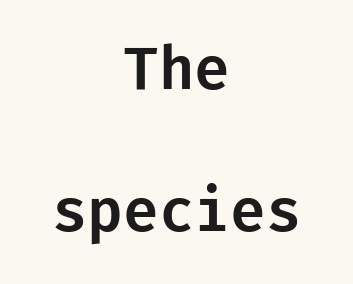
{"serif": "no", "italic": "no", "width": "normal", "stroke_contrast": "low", "x_height": "medium", "underline": "no", "align": "center", "line_spacing": "loose", "line_spacing_ratio": 2.44, "letter_spacing": "normal", "letter_spacing_em": 0.0, "glyph_px": 58}
